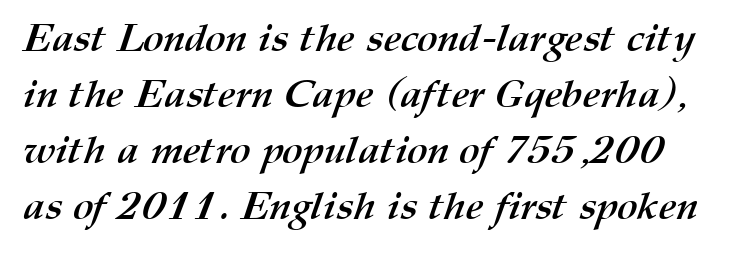
The image shows 39 px semibold type; set normal line spacing (1.44x), normal letter spacing, not underlined; medium stroke contrast and a medium x-height.
